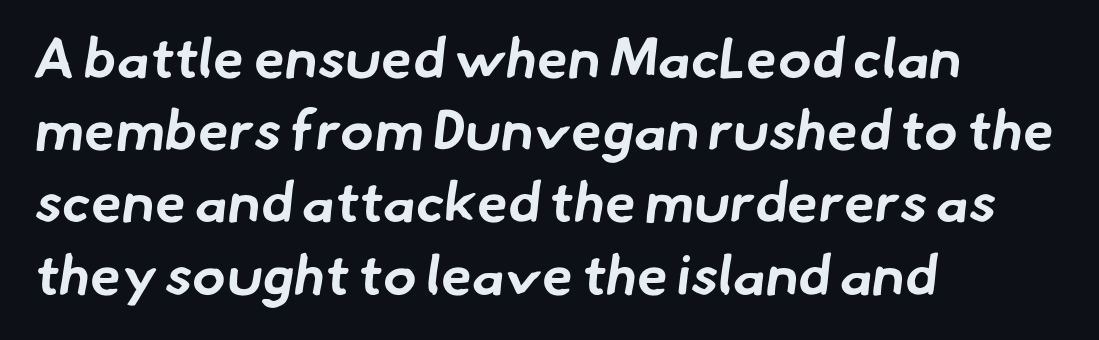
{"serif": "no", "bold": "yes", "weight": "bold", "width": "normal", "stroke_contrast": "low", "x_height": "small", "monospaced": "no", "underline": "no", "align": "left", "line_spacing": "normal", "line_spacing_ratio": 1.29, "letter_spacing": "normal", "letter_spacing_em": 0.0, "glyph_px": 56}
